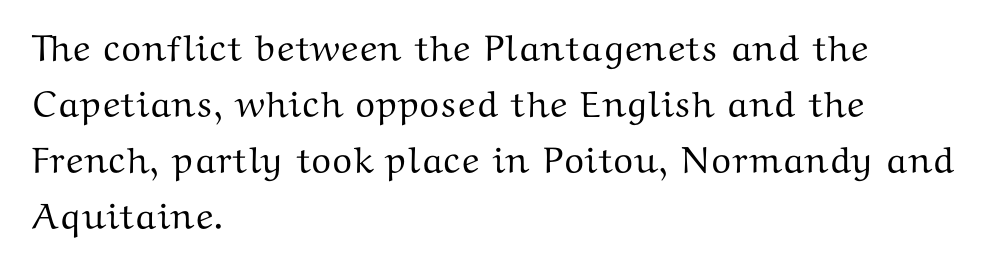
{"serif": "yes", "italic": "no", "width": "wide", "stroke_contrast": "medium", "x_height": "medium", "monospaced": "no", "underline": "no", "align": "left", "line_spacing": "normal", "line_spacing_ratio": 1.51, "letter_spacing": "normal", "letter_spacing_em": 0.0, "glyph_px": 37}
